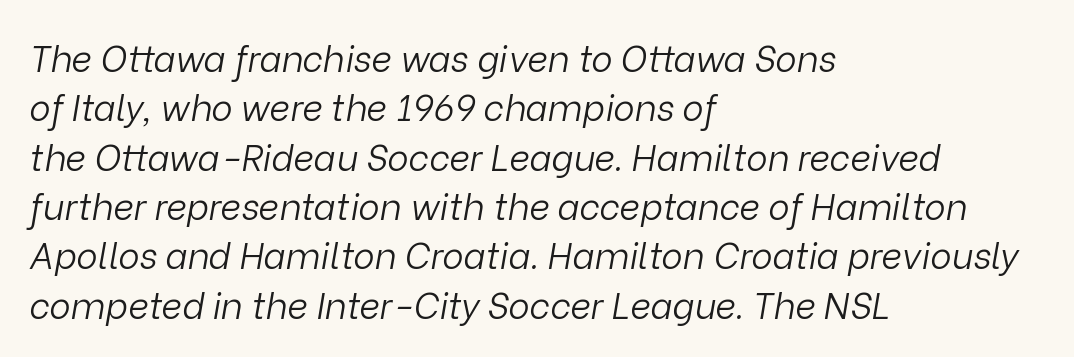
The image shows 36 px light type, italic (leaning right); set left-aligned, normal line spacing (1.37x), normal letter spacing, not underlined; low stroke contrast and a medium x-height.
